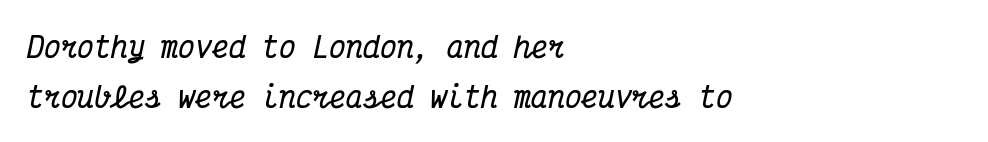
The image shows 28 px bold, condensed serif type, italic (leaning right), monospaced; set left-aligned, line spacing 1.78x, normal letter spacing, not underlined; medium stroke contrast and a medium x-height.
